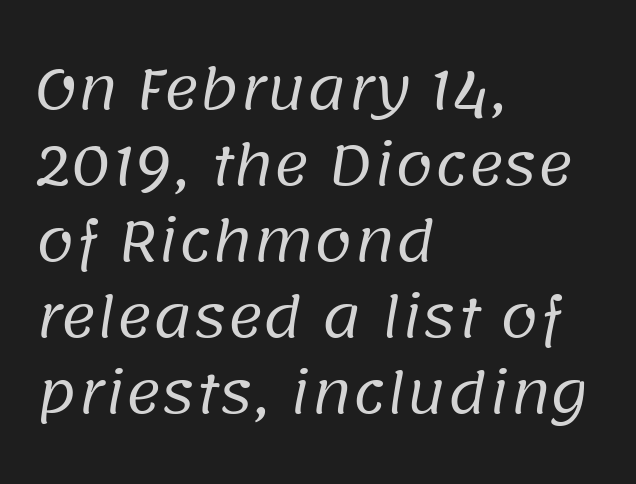
Q: Is the text bold? A: No.
Q: Is the typeface a serif or a sans-serif typeface? A: Sans-serif.
Q: Is the text underlined? A: No.
Q: How is the paragraph aligned? A: Left-aligned.
Q: Is the spacing between letters normal or unusually wide? A: Normal.
Q: Is the spacing between lines tight, normal or loose? A: Normal.
Q: Width (condensed, normal, or wide)? A: Normal.
Q: Stroke contrast? A: Low.
Q: x-height? A: Large.
Q: Monospaced? A: No.
